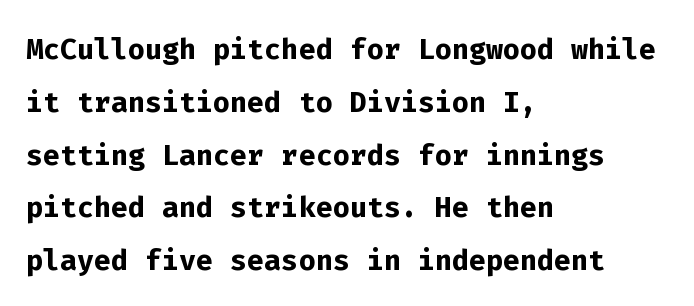
Q: Is the text bold? A: Yes.
Q: Is the text italic (slanted)? A: No, it is upright.
Q: Is the typeface a serif or a sans-serif typeface? A: Sans-serif.
Q: Is the text underlined? A: No.
Q: How is the paragraph aligned? A: Left-aligned.
Q: Is the spacing between letters normal or unusually wide? A: Normal.
Q: Is the spacing between lines tight, normal or loose? A: Normal.
Q: Width (condensed, normal, or wide)? A: Normal.
Q: Stroke contrast? A: Low.
Q: x-height? A: Medium.
Q: Monospaced? A: Yes.
